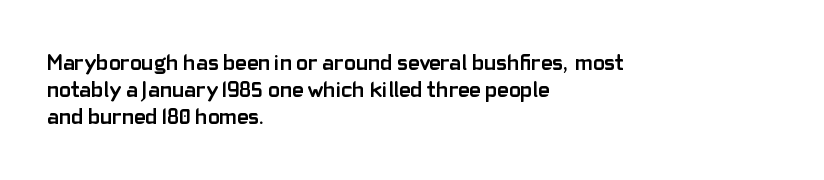
Q: Is the text bold? A: Yes.
Q: Is the text italic (slanted)? A: No, it is upright.
Q: Is the text underlined? A: No.
Q: How is the paragraph aligned? A: Left-aligned.
Q: Is the spacing between letters normal or unusually wide? A: Normal.
